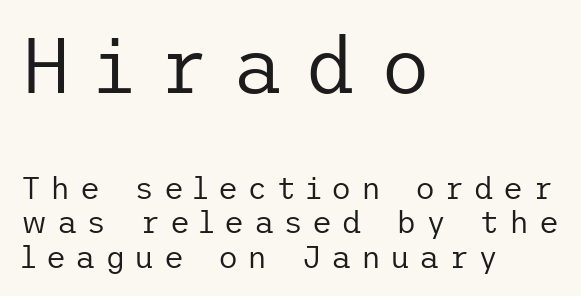
The image shows 78 px regular-weight sans-serif type, upright; set left-aligned, tight line spacing (1.11x), unusually wide letter spacing (+0.3 em), not underlined; the first (top) block is 2.52x larger; low stroke contrast and a medium x-height.
